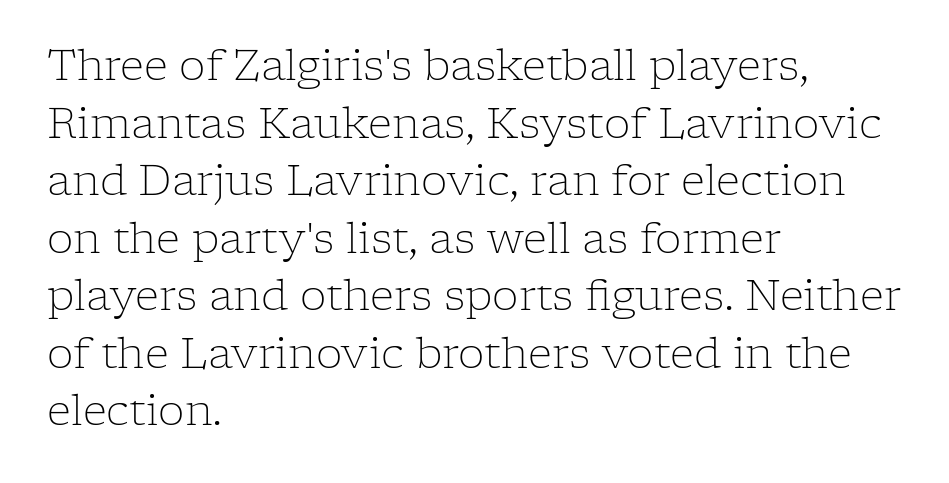
The image shows 42 px light serif type, upright; set left-aligned, normal line spacing (1.37x), normal letter spacing, not underlined; low stroke contrast and a medium x-height.
